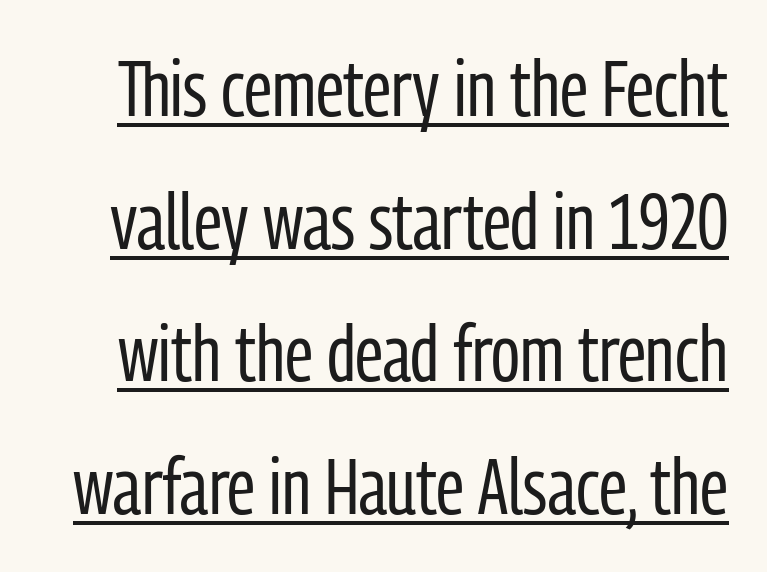
Q: Is the text bold? A: No.
Q: Is the text italic (slanted)? A: No, it is upright.
Q: Is the typeface a serif or a sans-serif typeface? A: Sans-serif.
Q: Is the text underlined? A: Yes.
Q: Is the spacing between letters normal or unusually wide? A: Normal.
Q: Is the spacing between lines tight, normal or loose? A: Normal.
Q: Width (condensed, normal, or wide)? A: Condensed.
Q: Stroke contrast? A: Low.
Q: x-height? A: Medium.
Q: Monospaced? A: No.
